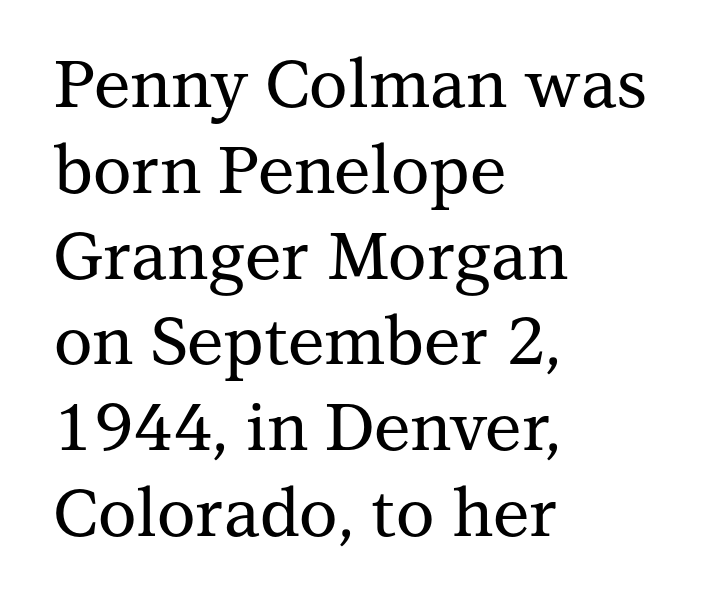
The image shows 66 px serif type, upright; set left-aligned, normal line spacing (1.3x), normal letter spacing, not underlined; medium stroke contrast and a medium x-height.
